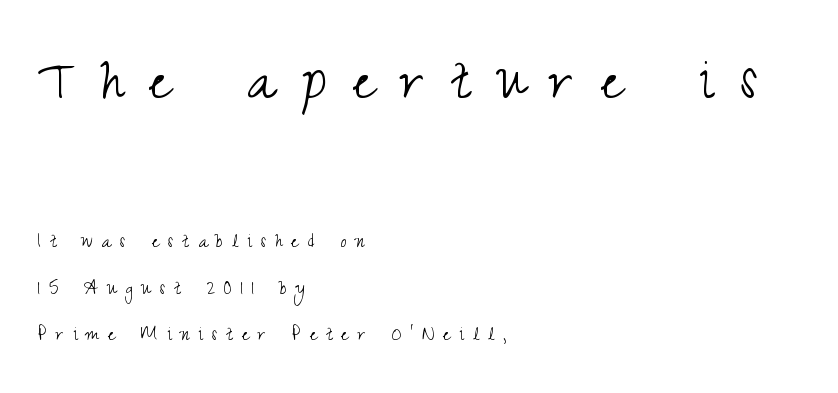
Varying glyph widths throughout — classic text-font behaviour. Look at the tracking — it's clearly loosened, letters drifting apart. Serifs: no, the terminals of the letterforms are clean. The typesetter chose a ragged-right arrangement here.
